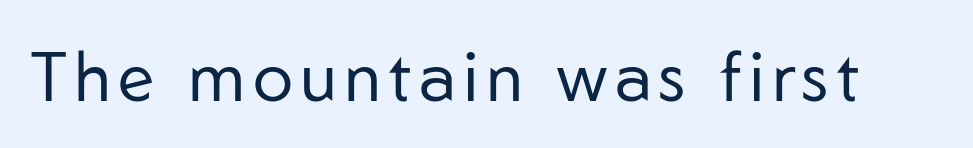
Q: Is the text bold? A: No.
Q: Is the text italic (slanted)? A: No, it is upright.
Q: Is the typeface a serif or a sans-serif typeface? A: Sans-serif.
Q: Is the text underlined? A: No.
Q: Width (condensed, normal, or wide)? A: Normal.
Q: Stroke contrast? A: Low.
Q: x-height? A: Medium.
Q: Monospaced? A: No.
